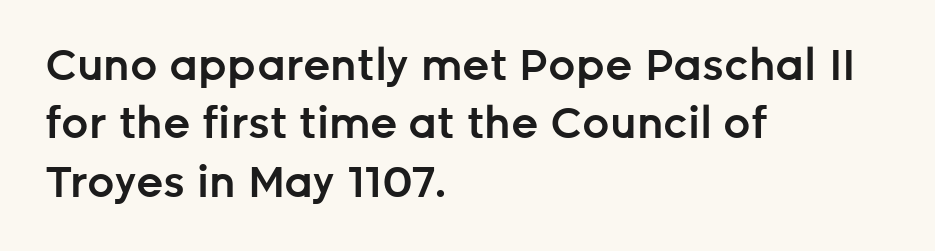
Q: Is the text bold? A: Semi-bold.
Q: Is the text italic (slanted)? A: No, it is upright.
Q: Is the typeface a serif or a sans-serif typeface? A: Sans-serif.
Q: Is the text underlined? A: No.
Q: How is the paragraph aligned? A: Left-aligned.
Q: Is the spacing between letters normal or unusually wide? A: Normal.
Q: Is the spacing between lines tight, normal or loose? A: Normal.
Q: Width (condensed, normal, or wide)? A: Normal.
Q: Stroke contrast? A: Low.
Q: x-height? A: Medium.
Q: Monospaced? A: No.
